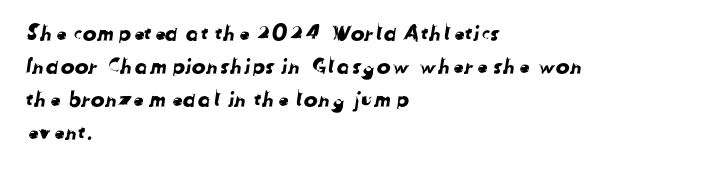
The image shows 21 px text type; set left-aligned, normal line spacing (1.57x), normal letter spacing, not underlined.
